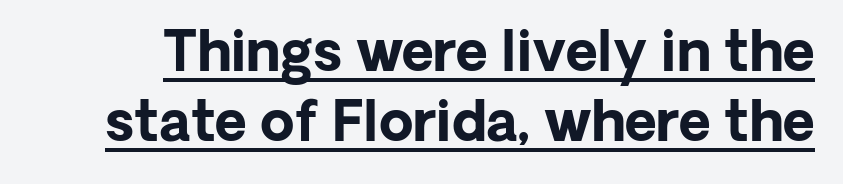
The image shows 55 px bold sans-serif type, upright; set normal line spacing (1.27x), normal letter spacing, underlined; low stroke contrast and a medium x-height.
